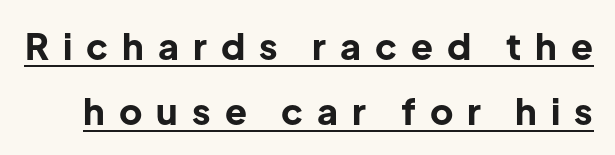
Note the varied advance widths — an 'i' is clearly narrower than an 'm'. Stroke thickness is high; the sample reads as a true bold. Ascenders rise straight up at ninety degrees. Is this a sans? Yes — the strokes have no serifs.
